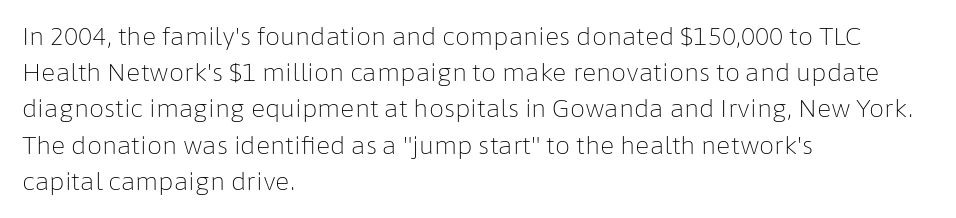
Default kerning and tracking; the words read as compact shapes. Tall strokes in this sample are plumb rather than angled. This rendering uses left alignment, leaving the right contour irregular. Students, observe: this is what conventionally led text looks like. Each stroke keeps to a modest, everyday thickness or less. Honestly, there is no underline to notice here at all.
